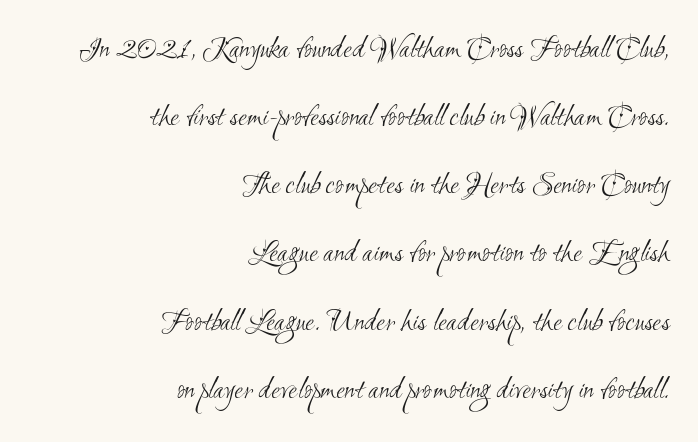
Q: Is the text bold? A: No.
Q: Is the typeface a serif or a sans-serif typeface? A: Sans-serif.
Q: Is the text underlined? A: No.
Q: How is the paragraph aligned? A: Right-aligned.
Q: Is the spacing between letters normal or unusually wide? A: Normal.
Q: Is the spacing between lines tight, normal or loose? A: Loose.
Q: Width (condensed, normal, or wide)? A: Condensed.
Q: Stroke contrast? A: Medium.
Q: x-height? A: Small.
Q: Monospaced? A: No.
